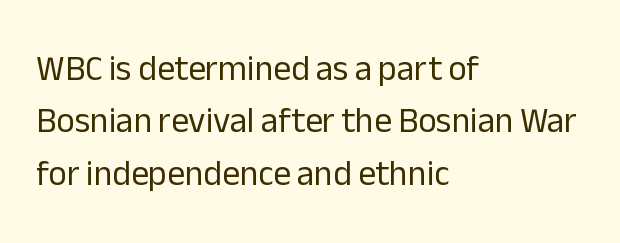
The image shows 35 px regular-weight sans-serif type, upright; set left-aligned, normal line spacing (1.5x), normal letter spacing, not underlined; low stroke contrast and a medium x-height.
